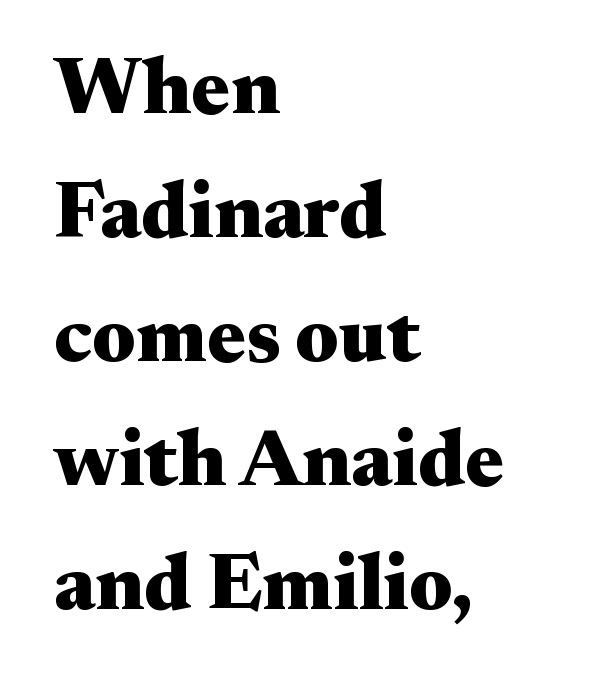
{"serif": "yes", "italic": "no", "bold": "yes", "weight": "heavy", "width": "wide", "stroke_contrast": "medium", "x_height": "small", "monospaced": "no", "underline": "no", "align": "left", "line_spacing": "normal", "line_spacing_ratio": 1.55, "letter_spacing": "normal", "letter_spacing_em": 0.0, "glyph_px": 80}
